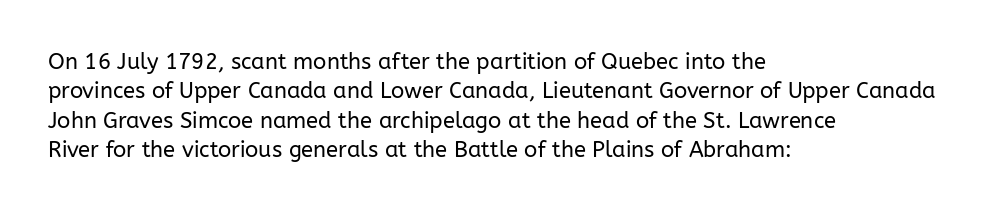
Q: Is the text bold? A: No.
Q: Is the text italic (slanted)? A: No, it is upright.
Q: Is the text underlined? A: No.
Q: How is the paragraph aligned? A: Left-aligned.
Q: Is the spacing between letters normal or unusually wide? A: Normal.
Q: Is the spacing between lines tight, normal or loose? A: Normal.
